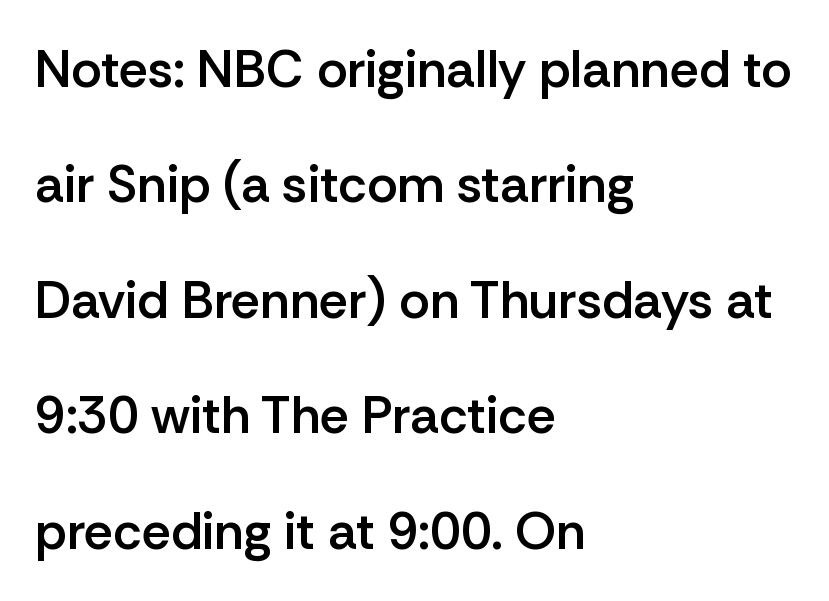
The image shows 52 px semibold sans-serif type, upright; set left-aligned, loose line spacing (2.22x), normal letter spacing, not underlined; low stroke contrast and a medium x-height.
